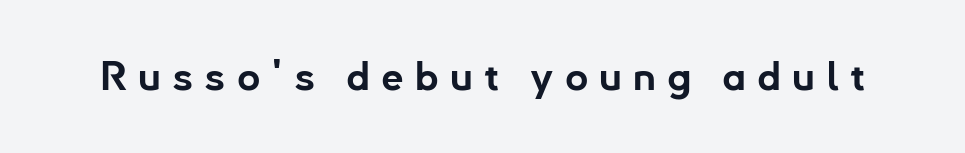
The image shows 40 px bold sans-serif type, upright; set unusually wide letter spacing (+0.28 em), not underlined; low stroke contrast and a small x-height.
